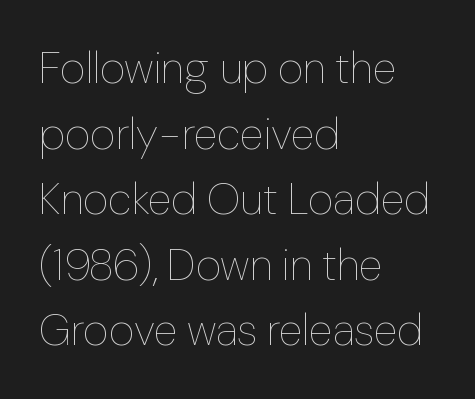
Every row of glyphs begins at an identical x-position on the left. This sample uses an upright cut, with every glyph sitting square on the baseline. You could not count columns in this text — the font is proportionally spaced. The face used here is rendered with its standard letterfit.
